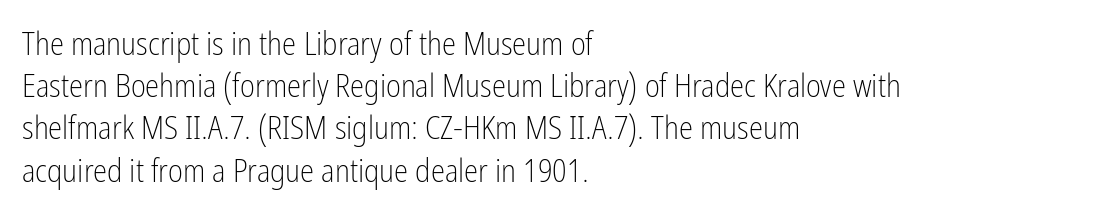
The image shows 32 px light, condensed sans-serif type, upright; set left-aligned, normal line spacing (1.32x), normal letter spacing, not underlined; low stroke contrast and a medium x-height.
